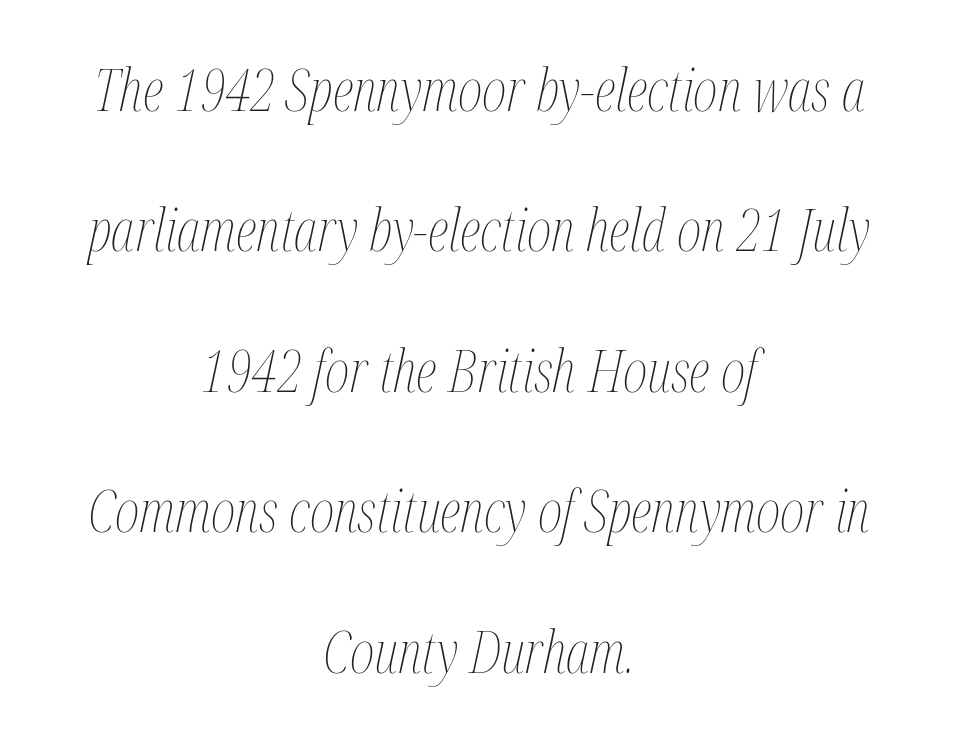
{"italic": "yes", "lean": "right", "slant_degrees": 12, "bold": "no", "weight": "thin", "width": "condensed", "stroke_contrast": "medium", "x_height": "medium", "monospaced": "no", "underline": "no", "align": "center", "line_spacing": "loose", "line_spacing_ratio": 2.38, "letter_spacing": "normal", "letter_spacing_em": 0.0, "glyph_px": 59}
